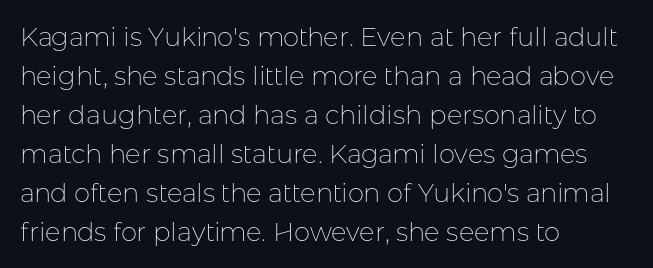
{"italic": "no", "bold": "no", "underline": "no", "align": "left", "line_spacing": "normal", "line_spacing_ratio": 1.5, "letter_spacing": "normal", "letter_spacing_em": 0.0, "glyph_px": 26}
